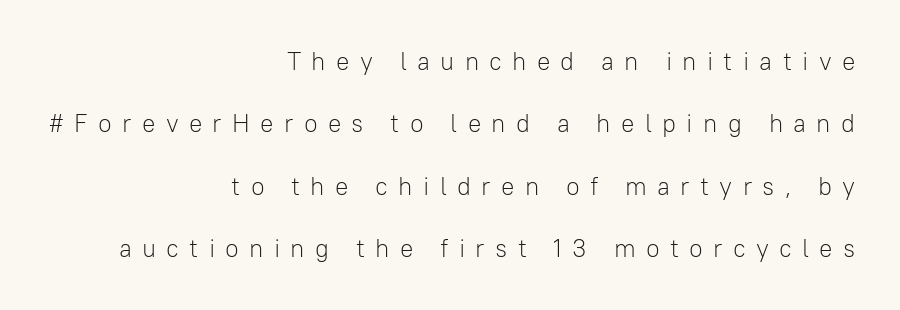
{"italic": "no", "bold": "no", "underline": "no", "align": "right", "line_spacing": "loose", "line_spacing_ratio": 2.5, "letter_spacing": "wide", "letter_spacing_em": 0.41, "glyph_px": 25}
